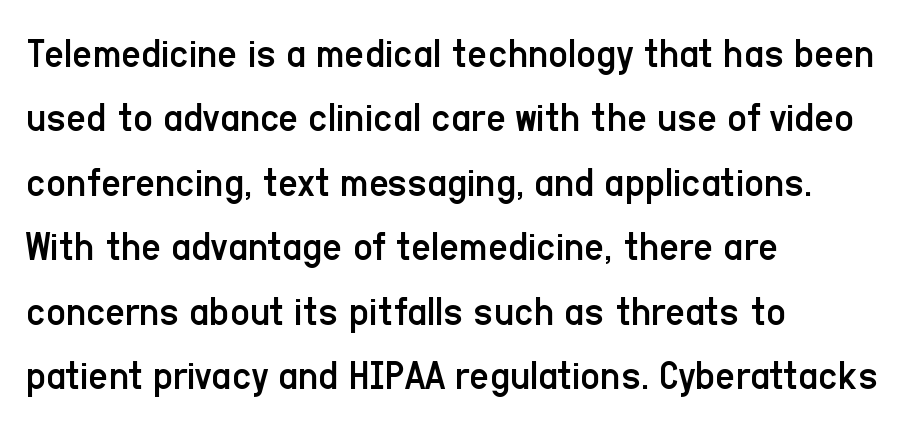
The image shows 43 px regular-weight, condensed sans-serif type, upright; set left-aligned, normal line spacing (1.5x), normal letter spacing, not underlined; low stroke contrast and a medium x-height.
